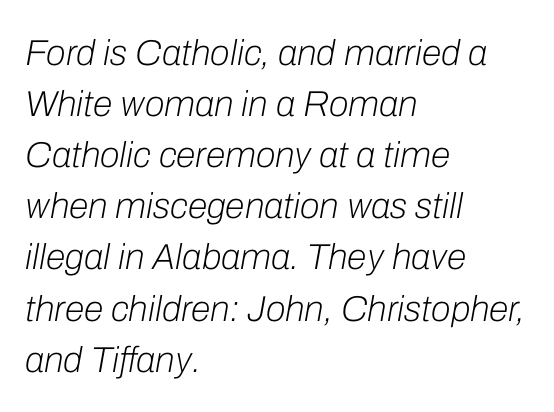
{"italic": "yes", "lean": "right", "slant_degrees": 10, "bold": "no", "weight": "light", "width": "normal", "stroke_contrast": "low", "x_height": "medium", "monospaced": "no", "underline": "no", "align": "left", "line_spacing": "normal", "line_spacing_ratio": 1.42, "letter_spacing": "normal", "letter_spacing_em": 0.0, "glyph_px": 36}
